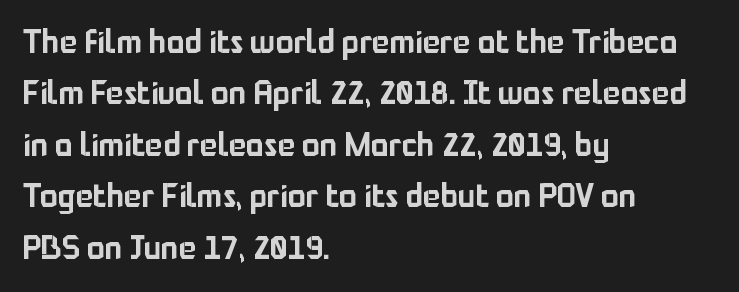
Q: Is the text italic (slanted)? A: No, it is upright.
Q: Is the typeface a serif or a sans-serif typeface? A: Sans-serif.
Q: Is the text underlined? A: No.
Q: How is the paragraph aligned? A: Left-aligned.
Q: Is the spacing between letters normal or unusually wide? A: Normal.
Q: Is the spacing between lines tight, normal or loose? A: Normal.
Q: Width (condensed, normal, or wide)? A: Normal.
Q: Stroke contrast? A: Low.
Q: x-height? A: Medium.
Q: Monospaced? A: No.
